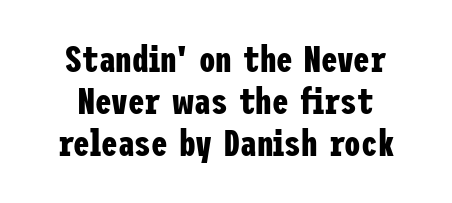
Q: Is the text bold? A: Yes.
Q: Is the text italic (slanted)? A: No, it is upright.
Q: Is the typeface a serif or a sans-serif typeface? A: Sans-serif.
Q: Is the text underlined? A: No.
Q: Is the spacing between letters normal or unusually wide? A: Normal.
Q: Is the spacing between lines tight, normal or loose? A: Tight.
Q: Width (condensed, normal, or wide)? A: Condensed.
Q: Stroke contrast? A: Low.
Q: x-height? A: Medium.
